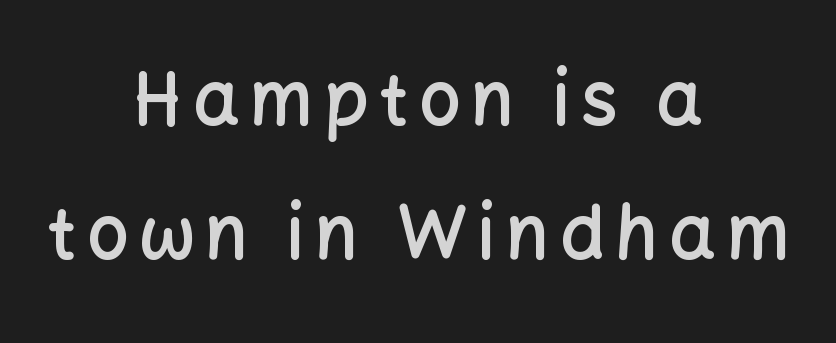
Nothing sits at the stroke ends, so this counts as sans-serif. Do the characters align in a grid? No, the font is proportional. These words are printed semibold, heavier than regular yet not bold. The glyphs are unaccompanied by any horizontal stroke below them. The compositor balanced each line on the midline. This sample uses an upright cut, with every glyph sitting square on the baseline.
